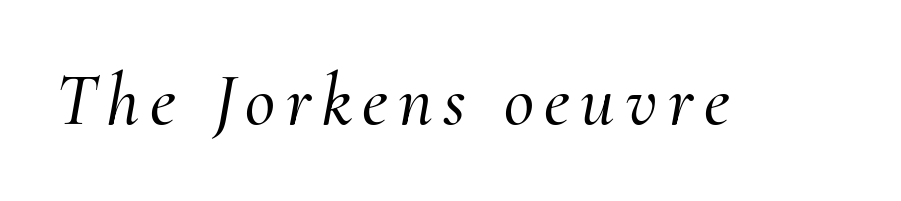
Descenders are the only things crossing below the line. A typesetter would call this proportional, since set widths differ per character. Little horizontal feet cap the strokes, marking this as serif type. Quick note: italic.
